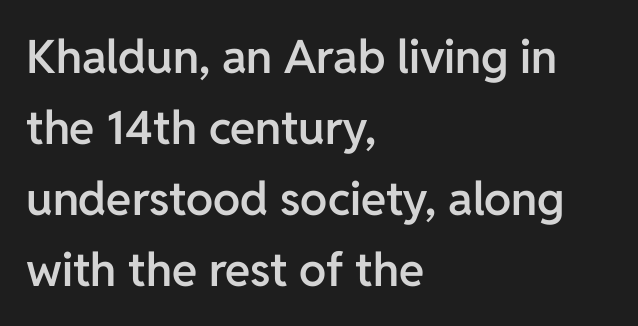
Each letter keeps its own natural width here, so spacing adapts to shape. Do the letters lean? They stand straight. Each word holds together tightly as a unit, with standard inter-letter gaps. Layout note: lines flush left. On the weight axis this lands at semibold, roughly 600. Summary of vertical rhythm: regular, with standard interline spacing.
